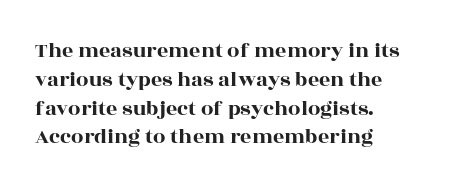
The image shows 22 px text type, upright; set left-aligned, normal line spacing (1.31x), normal letter spacing, not underlined.
